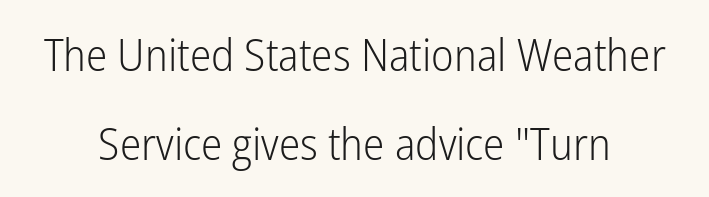
The text block is weighted toward neither margin, spreading evenly from the middle. Vertical spacing — loose. Counters stay open thanks to moderate or lighter strokes. Do the characters align in a grid? No, the font is proportional. This is the regular roman posture of the typeface.
